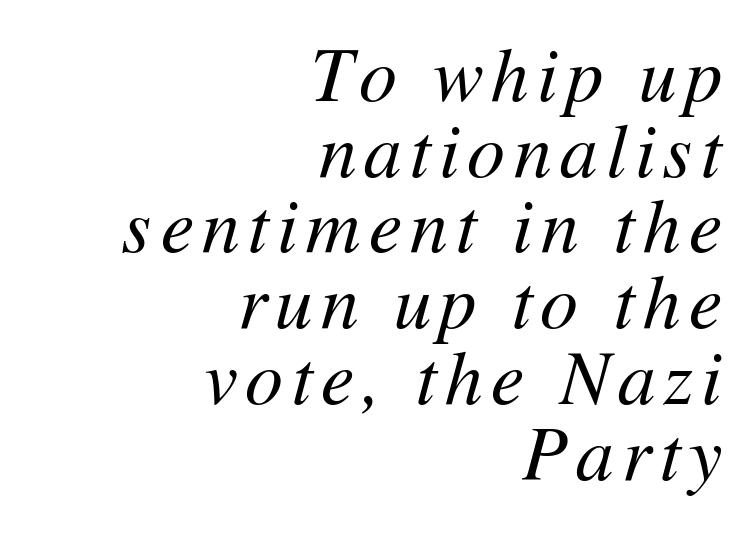
Spacing verdict: proportional, widths tailored to each character. The weight tops out at a normal text grade. Posture: slanted. These lines huddle together more closely than default settings would place them. The rendering anchors every line to the right-hand side.
